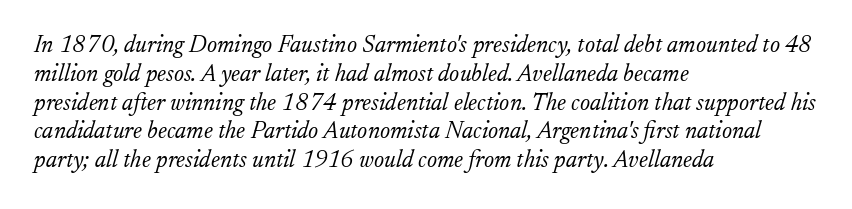
The image shows 24 px text type, italic (leaning right); set left-aligned, line spacing 1.2x, normal letter spacing, not underlined.
